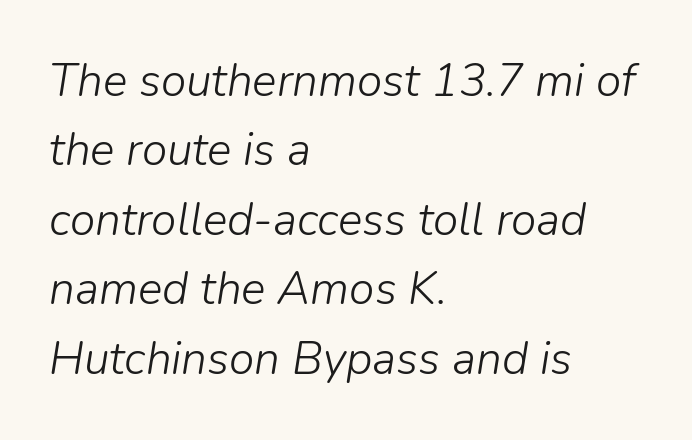
Q: Is the text bold? A: No.
Q: Is the text italic (slanted)? A: Yes, it leans right by about 9 degrees.
Q: Is the text underlined? A: No.
Q: How is the paragraph aligned? A: Left-aligned.
Q: Is the spacing between letters normal or unusually wide? A: Normal.
Q: Is the spacing between lines tight, normal or loose? A: Normal.
Q: Width (condensed, normal, or wide)? A: Normal.
Q: Stroke contrast? A: Low.
Q: x-height? A: Medium.
Q: Monospaced? A: No.
